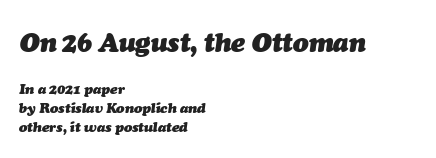
Rendered with sloped, italic letterforms. The face used here has the dense, thick strokes of a bold. One glance says typical: line gaps are just what's usual. Compared with a centered layout, this one pins lines to the left instead. Typesetter's note — upper block bumped up in size, lower block left smaller.
